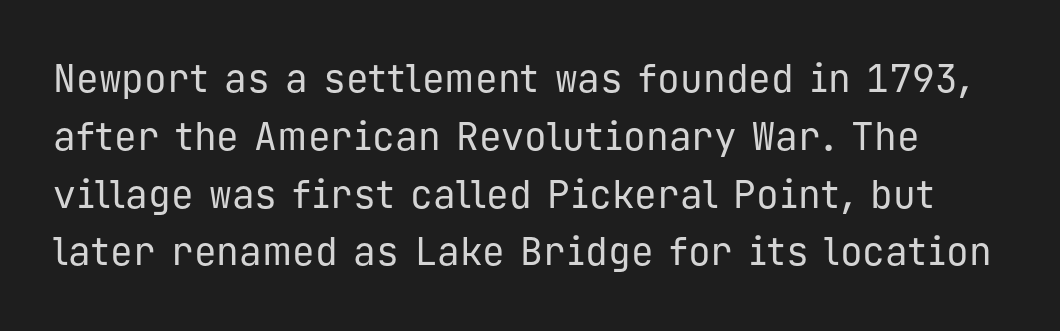
Q: Is the text bold? A: No.
Q: Is the text italic (slanted)? A: No, it is upright.
Q: Is the typeface a serif or a sans-serif typeface? A: Sans-serif.
Q: Is the text underlined? A: No.
Q: Is the spacing between letters normal or unusually wide? A: Normal.
Q: Is the spacing between lines tight, normal or loose? A: Normal.
Q: Width (condensed, normal, or wide)? A: Normal.
Q: Stroke contrast? A: Low.
Q: x-height? A: Medium.
Q: Monospaced? A: Yes.
